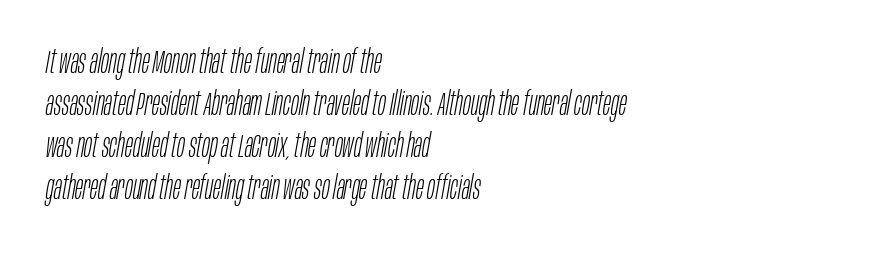
Q: Is the text bold? A: No.
Q: Is the text italic (slanted)? A: Yes, it leans right by about 10 degrees.
Q: Is the text underlined? A: No.
Q: How is the paragraph aligned? A: Left-aligned.
Q: Is the spacing between letters normal or unusually wide? A: Normal.
Q: Is the spacing between lines tight, normal or loose? A: Normal.
Q: Width (condensed, normal, or wide)? A: Condensed.
Q: Stroke contrast? A: Low.
Q: x-height? A: Large.
Q: Monospaced? A: No.
